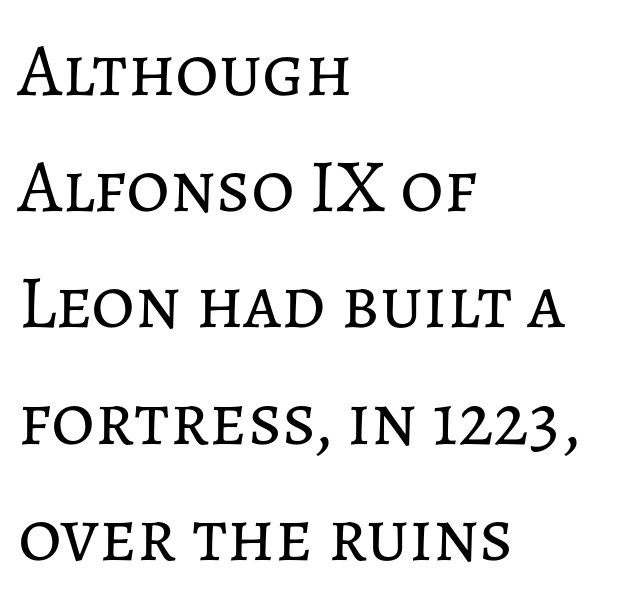
The axis of the letterforms is exactly vertical. In terms of leading, this rendering sits right in the middle. Does extra space separate the letters? No, they use regular spacing. A bare baseline throughout the passage. Reading down the block, your eye returns to a fixed left position each line.
